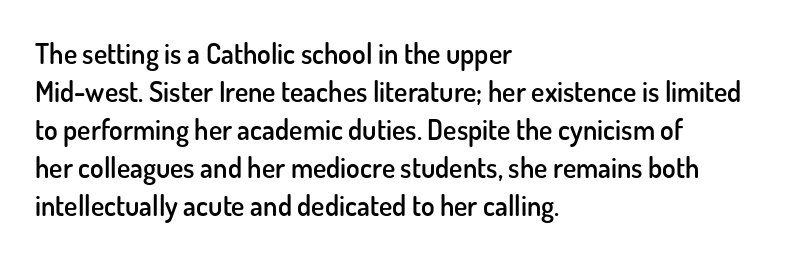
Q: Is the text bold? A: Semi-bold.
Q: Is the text italic (slanted)? A: No, it is upright.
Q: Is the typeface a serif or a sans-serif typeface? A: Sans-serif.
Q: Is the text underlined? A: No.
Q: How is the paragraph aligned? A: Left-aligned.
Q: Is the spacing between letters normal or unusually wide? A: Normal.
Q: Is the spacing between lines tight, normal or loose? A: Normal.
Q: Width (condensed, normal, or wide)? A: Normal.
Q: Stroke contrast? A: Low.
Q: x-height? A: Small.
Q: Monospaced? A: No.
